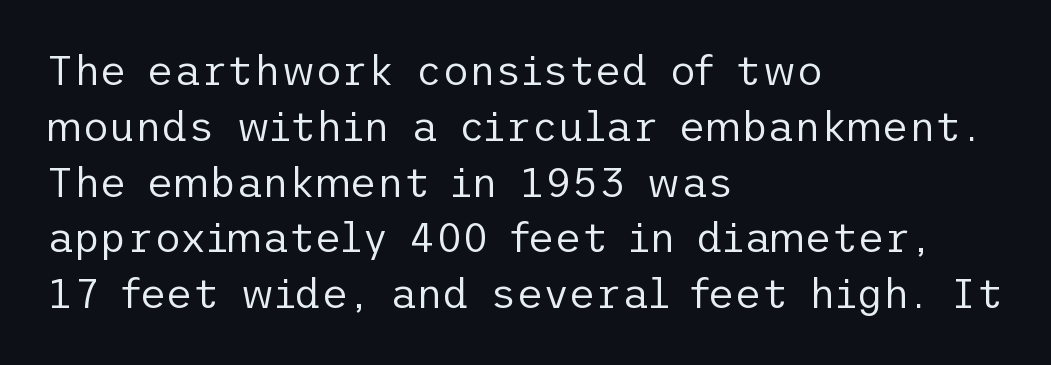
The image shows 41 px regular-weight sans-serif type, upright; set left-aligned, normal line spacing (1.36x), normal letter spacing, not underlined; low stroke contrast and a medium x-height.
